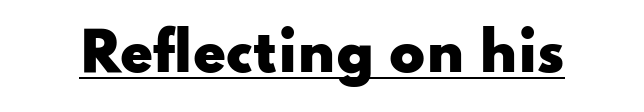
The axis of the letterforms is exactly vertical. Underlined type. Summary of weight: heavy, a full bold. Honestly, the letter spacing is just normal — you wouldn't notice it. Typographically, this falls in the sans-serif category.
